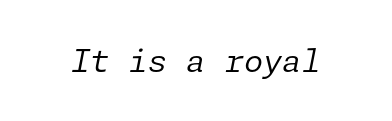
{"italic": "yes", "lean": "right", "slant_degrees": 11, "bold": "no", "weight": "regular", "width": "normal", "stroke_contrast": "low", "x_height": "medium", "underline": "no", "letter_spacing": "normal", "letter_spacing_em": 0.0, "glyph_px": 31}
